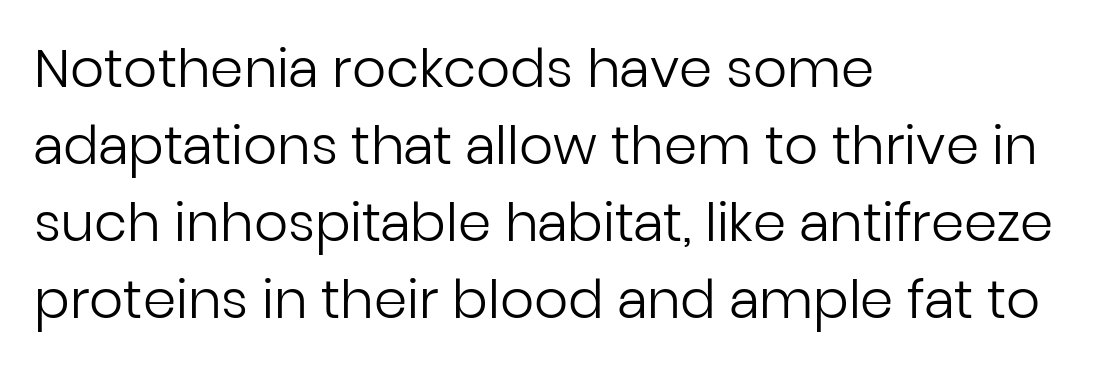
{"serif": "no", "italic": "no", "bold": "no", "weight": "regular", "width": "normal", "stroke_contrast": "low", "x_height": "medium", "monospaced": "no", "underline": "no", "align": "left", "line_spacing": "normal", "line_spacing_ratio": 1.45, "letter_spacing": "normal", "letter_spacing_em": 0.0, "glyph_px": 53}
